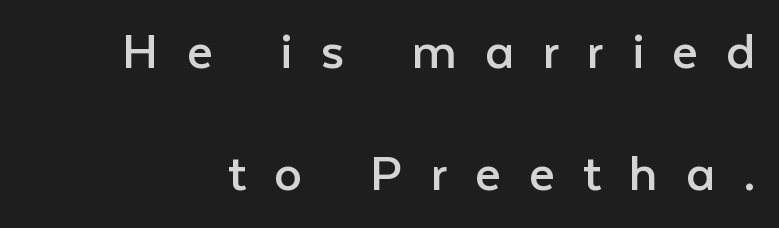
This is not heavy type; no bold has been used. The axis of the letterforms is exactly vertical. The letters are spread apart with noticeably loose tracking. Any mark beneath the type? The region is blank. Stroke terminals: plain, sans-serif.
